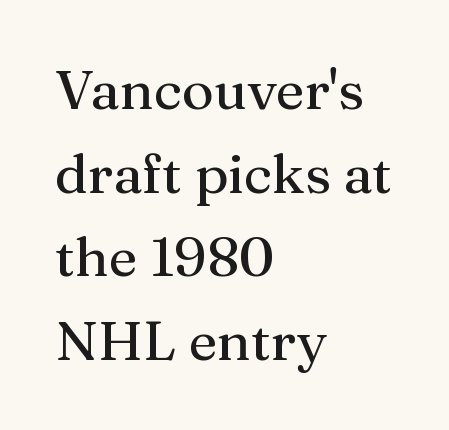
Notice how the passage keeps a crisp vertical edge on the left only. Compared with typical body copy, the letter spacing here is the same. A serif font was chosen for this passage. How would I describe the line gaps? Plain and ordinary.
